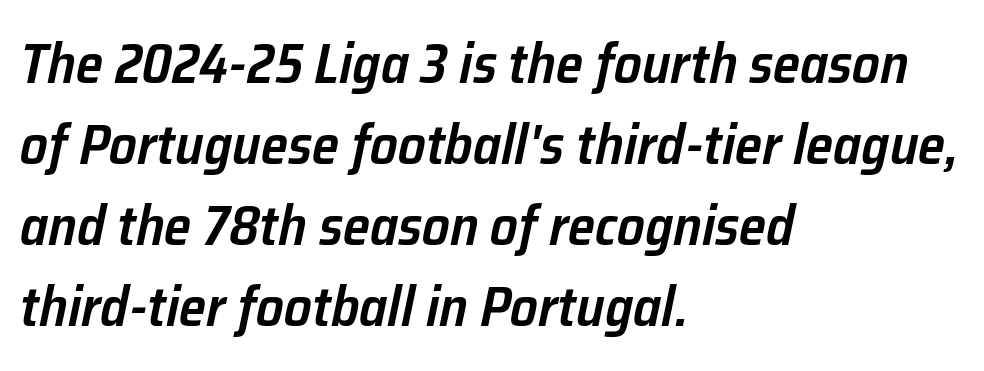
{"italic": "yes", "lean": "right", "slant_degrees": 12, "bold": "semi", "weight": "semibold", "width": "normal", "stroke_contrast": "low", "x_height": "medium", "monospaced": "no", "underline": "no", "align": "left", "line_spacing": "normal", "line_spacing_ratio": 1.47, "letter_spacing": "normal", "letter_spacing_em": 0.0, "glyph_px": 55}
